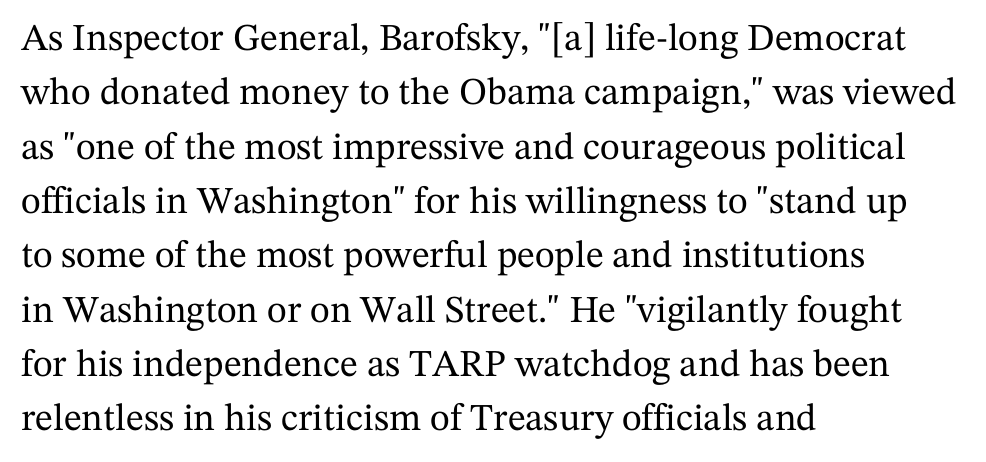
The image shows 38 px serif type, upright; set left-aligned, normal line spacing (1.43x), normal letter spacing, not underlined; medium stroke contrast and a medium x-height.
